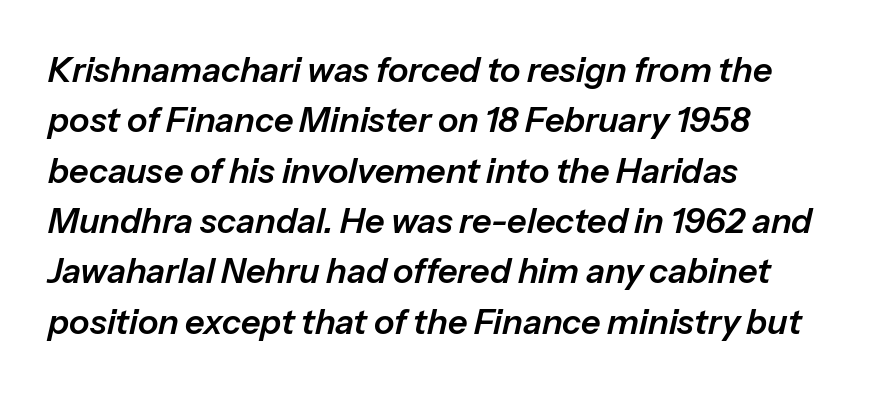
The image shows 34 px text type, italic (leaning right); set left-aligned, normal line spacing (1.48x), normal letter spacing, not underlined; low stroke contrast and a medium x-height.
